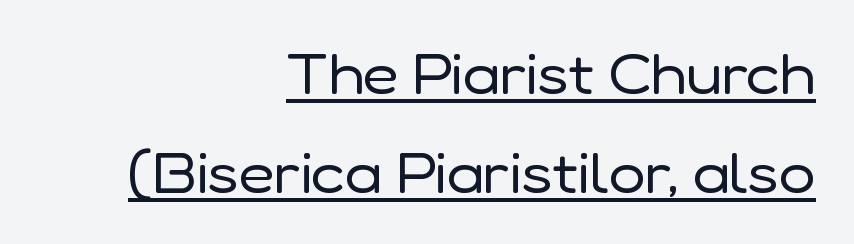
Q: Is the text bold? A: No.
Q: Is the text italic (slanted)? A: No, it is upright.
Q: Is the typeface a serif or a sans-serif typeface? A: Sans-serif.
Q: Is the text underlined? A: Yes.
Q: How is the paragraph aligned? A: Right-aligned.
Q: Is the spacing between letters normal or unusually wide? A: Normal.
Q: Width (condensed, normal, or wide)? A: Normal.
Q: Stroke contrast? A: Low.
Q: x-height? A: Medium.
Q: Monospaced? A: No.
